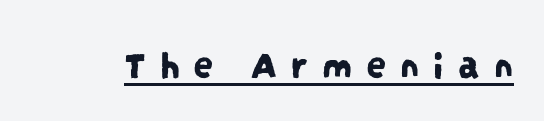
The image shows 40 px condensed sans-serif type; set unusually wide letter spacing (+0.34 em), underlined; low stroke contrast and a large x-height.
